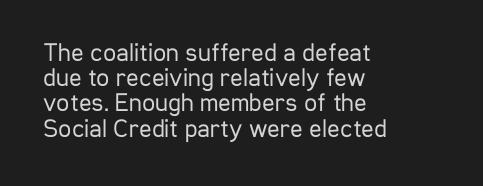
Stroke thickness stays within the range of a standard reading face or lighter. Does the lettering tilt? It doesn't — this is upright. Inter-character spacing is left at the font's built-in metrics. A typesetter would call this leading minimal, almost set solid.
